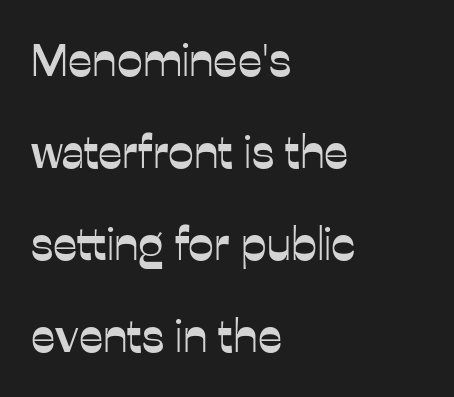
The image shows 46 px sans-serif type, upright; set left-aligned, loose line spacing (2.0x), normal letter spacing, not underlined; low stroke contrast and a medium x-height.
